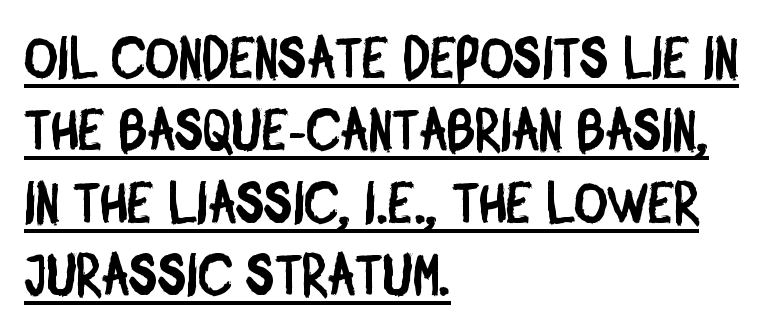
Q: Is the typeface a serif or a sans-serif typeface? A: Sans-serif.
Q: Is the text underlined? A: Yes.
Q: How is the paragraph aligned? A: Left-aligned.
Q: Is the spacing between letters normal or unusually wide? A: Normal.
Q: Is the spacing between lines tight, normal or loose? A: Normal.
Q: Width (condensed, normal, or wide)? A: Condensed.
Q: Stroke contrast? A: Low.
Q: x-height? A: Large.
Q: Monospaced? A: No.
